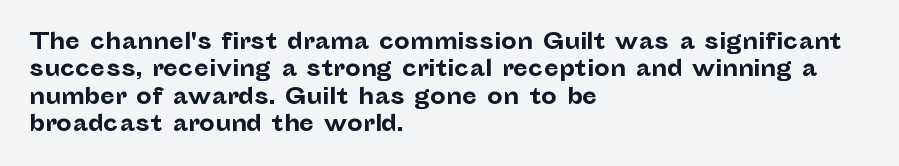
Q: Is the text bold? A: Yes.
Q: Is the text italic (slanted)? A: No, it is upright.
Q: Is the text underlined? A: No.
Q: How is the paragraph aligned? A: Left-aligned.
Q: Is the spacing between letters normal or unusually wide? A: Normal.
Q: Is the spacing between lines tight, normal or loose? A: Normal.
